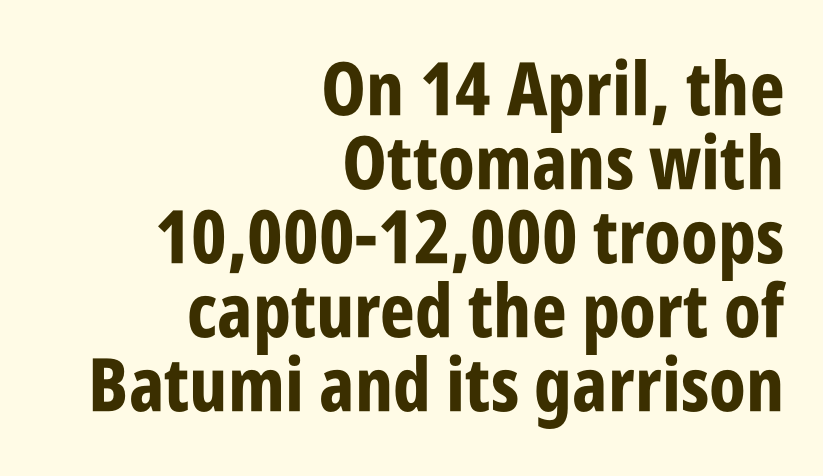
Q: Is the text bold? A: Yes.
Q: Is the text italic (slanted)? A: No, it is upright.
Q: Is the typeface a serif or a sans-serif typeface? A: Sans-serif.
Q: Is the text underlined? A: No.
Q: How is the paragraph aligned? A: Right-aligned.
Q: Is the spacing between letters normal or unusually wide? A: Normal.
Q: Is the spacing between lines tight, normal or loose? A: Tight.
Q: Width (condensed, normal, or wide)? A: Condensed.
Q: Stroke contrast? A: Low.
Q: x-height? A: Large.
Q: Monospaced? A: No.
